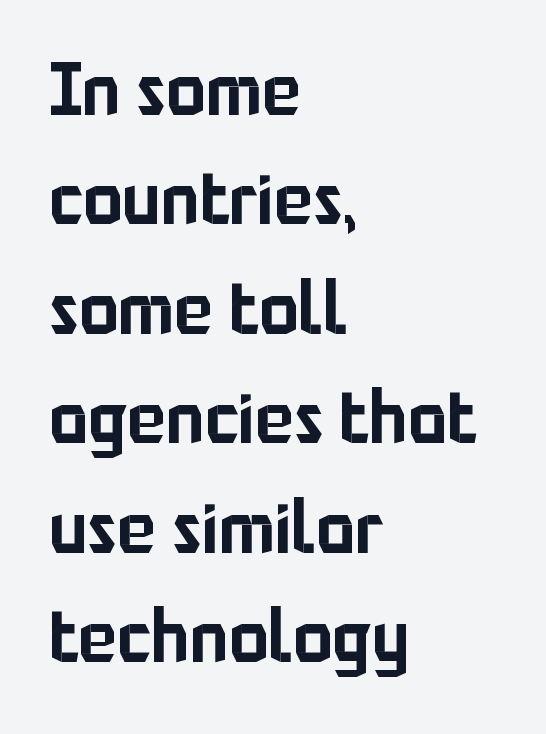
{"serif": "no", "italic": "no", "width": "normal", "stroke_contrast": "low", "x_height": "medium", "monospaced": "no", "underline": "no", "align": "left", "line_spacing": "normal", "line_spacing_ratio": 1.5, "letter_spacing": "normal", "letter_spacing_em": 0.0, "glyph_px": 73}
